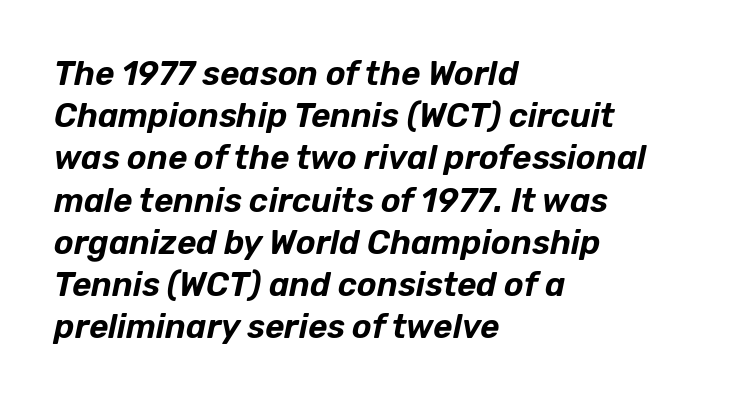
Q: Is the text italic (slanted)? A: Yes, it leans right by about 12 degrees.
Q: Is the text underlined? A: No.
Q: How is the paragraph aligned? A: Left-aligned.
Q: Is the spacing between letters normal or unusually wide? A: Normal.
Q: Is the spacing between lines tight, normal or loose? A: Normal.
Q: Width (condensed, normal, or wide)? A: Normal.
Q: Stroke contrast? A: Low.
Q: x-height? A: Medium.
Q: Monospaced? A: No.
